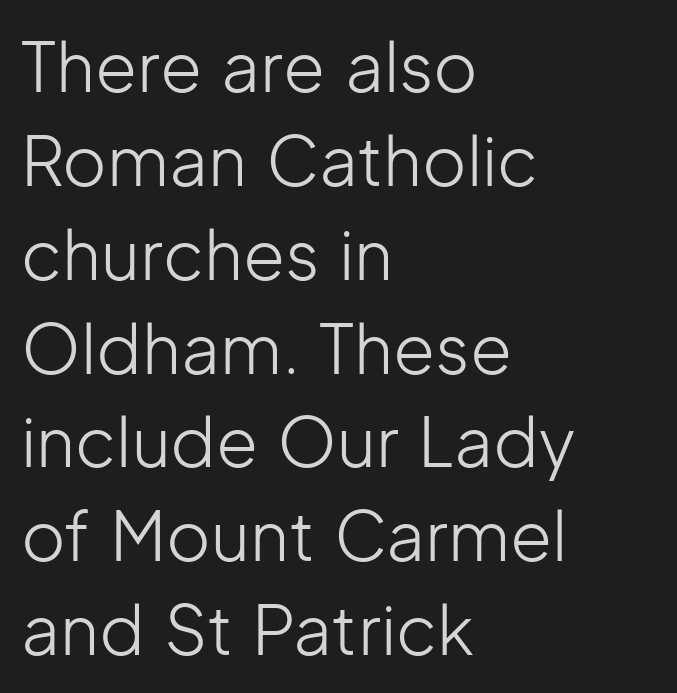
Q: Is the text bold? A: No.
Q: Is the text italic (slanted)? A: No, it is upright.
Q: Is the typeface a serif or a sans-serif typeface? A: Sans-serif.
Q: Is the text underlined? A: No.
Q: How is the paragraph aligned? A: Left-aligned.
Q: Is the spacing between letters normal or unusually wide? A: Normal.
Q: Is the spacing between lines tight, normal or loose? A: Normal.
Q: Width (condensed, normal, or wide)? A: Normal.
Q: Stroke contrast? A: Low.
Q: x-height? A: Medium.
Q: Monospaced? A: No.
